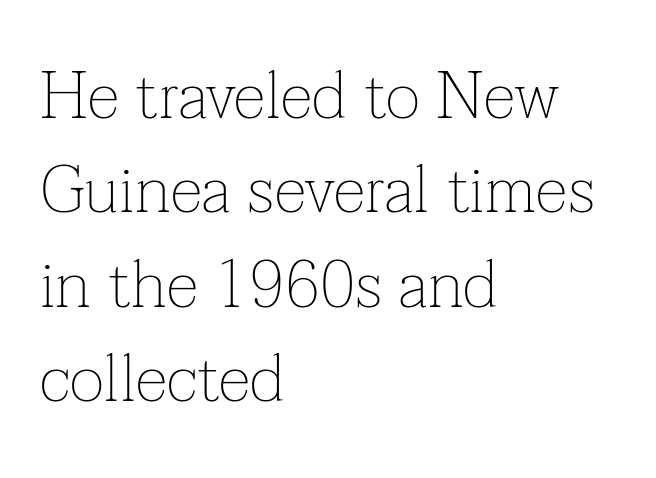
{"serif": "yes", "italic": "no", "bold": "no", "weight": "thin", "width": "normal", "stroke_contrast": "low", "x_height": "medium", "monospaced": "no", "underline": "no", "align": "left", "line_spacing": "normal", "line_spacing_ratio": 1.43, "letter_spacing": "normal", "letter_spacing_em": 0.0, "glyph_px": 66}
